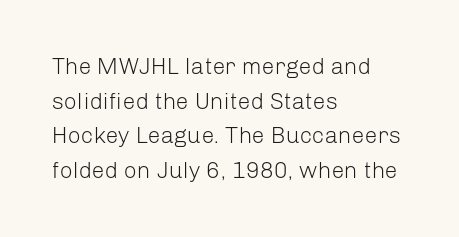
Vertical strokes here are truly vertical. Is the block centered? No — it sits flush against the left margin. Standard letterfit; no display-style spreading of the glyphs. This is not heavy type; no bold has been used.
